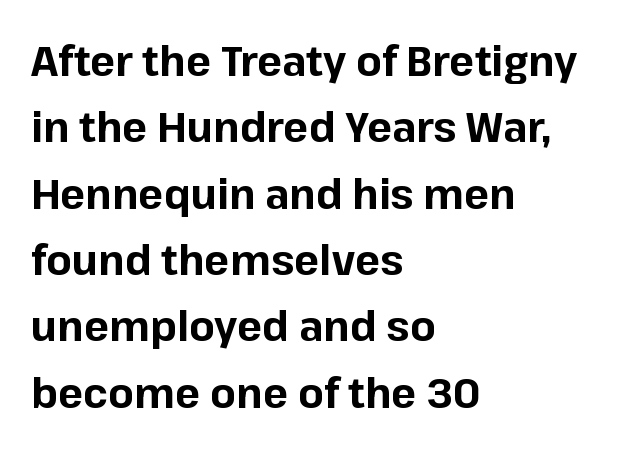
The letters stand upright; this is a roman face. Summary of weight: heavy, a full bold. The tracking reads as untouched default to a designer's eye. Every row of glyphs begins at an identical x-position on the left.
